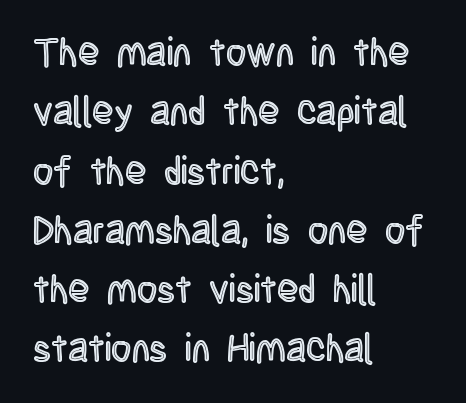
The image shows 39 px condensed type, upright; set left-aligned, normal line spacing (1.52x), normal letter spacing, not underlined; a large x-height.
